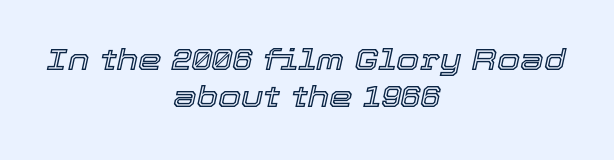
{"italic": "yes", "lean": "right", "slant_degrees": 12, "width": "normal", "x_height": "medium", "monospaced": "no", "underline": "no", "align": "center", "line_spacing_ratio": 1.23, "letter_spacing": "normal", "letter_spacing_em": 0.0, "glyph_px": 30}
